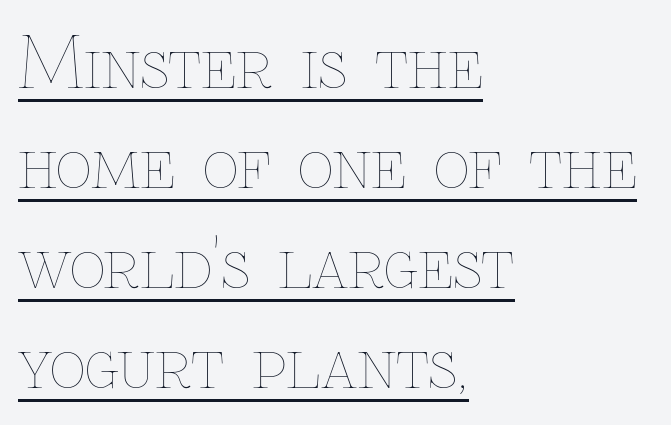
Q: Is the text bold? A: No.
Q: Is the text italic (slanted)? A: No, it is upright.
Q: Is the text underlined? A: Yes.
Q: How is the paragraph aligned? A: Left-aligned.
Q: Is the spacing between letters normal or unusually wide? A: Normal.
Q: Is the spacing between lines tight, normal or loose? A: Normal.
Q: Width (condensed, normal, or wide)? A: Normal.
Q: Stroke contrast? A: Low.
Q: x-height? A: Medium.
Q: Monospaced? A: No.
